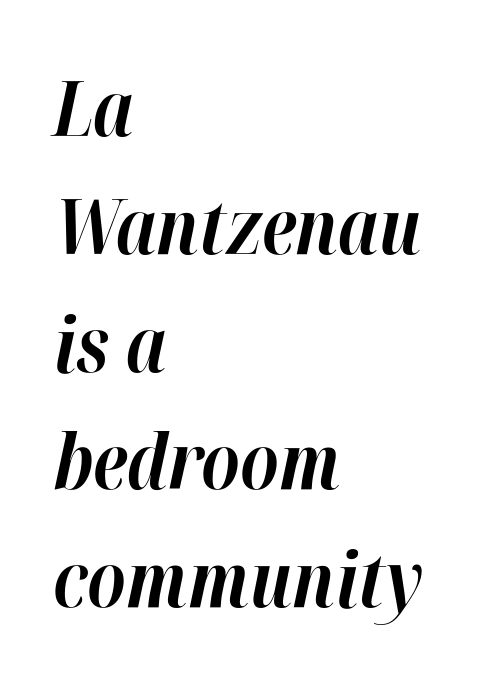
{"italic": "yes", "lean": "right", "slant_degrees": 12, "bold": "yes", "weight": "bold", "width": "normal", "stroke_contrast": "high", "x_height": "medium", "monospaced": "no", "underline": "no", "align": "left", "line_spacing": "normal", "line_spacing_ratio": 1.53, "letter_spacing": "normal", "letter_spacing_em": 0.0, "glyph_px": 77}
